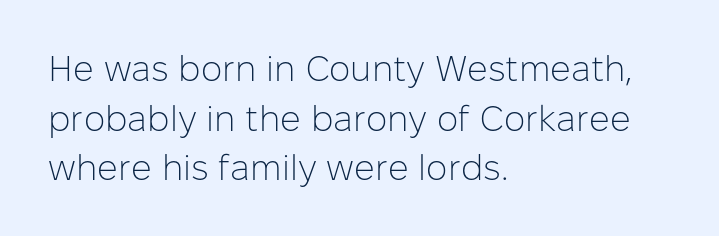
Q: Is the text bold? A: No.
Q: Is the text italic (slanted)? A: No, it is upright.
Q: Is the typeface a serif or a sans-serif typeface? A: Sans-serif.
Q: Is the text underlined? A: No.
Q: How is the paragraph aligned? A: Left-aligned.
Q: Is the spacing between letters normal or unusually wide? A: Normal.
Q: Is the spacing between lines tight, normal or loose? A: Normal.
Q: Width (condensed, normal, or wide)? A: Normal.
Q: Stroke contrast? A: Low.
Q: x-height? A: Medium.
Q: Monospaced? A: No.
